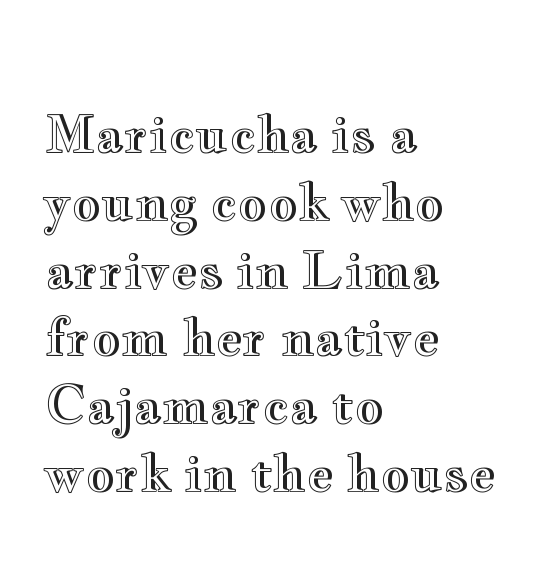
The image shows 51 px wide type, upright; set left-aligned, normal line spacing (1.33x), normal letter spacing, not underlined; a small x-height.
